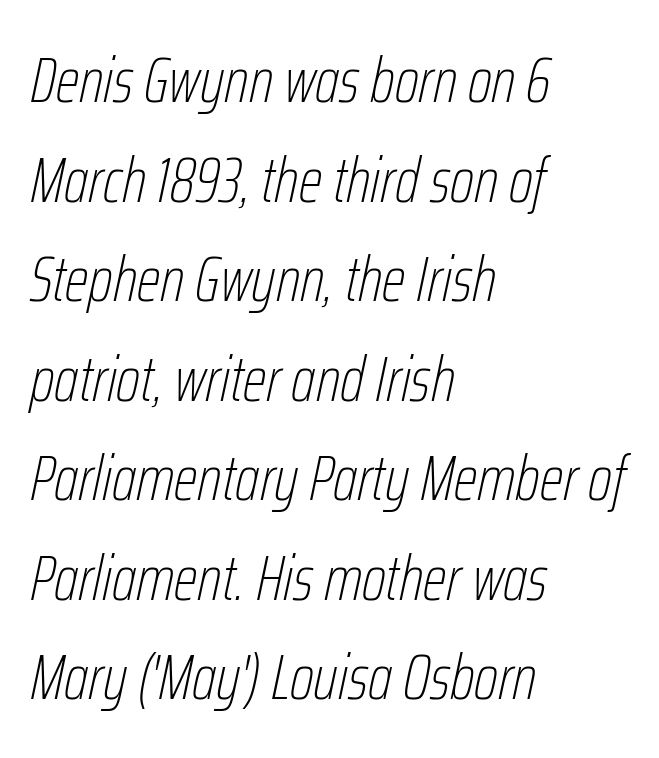
{"italic": "yes", "lean": "right", "slant_degrees": 12, "bold": "no", "weight": "thin", "width": "condensed", "stroke_contrast": "low", "x_height": "medium", "monospaced": "no", "underline": "no", "align": "left", "line_spacing": "normal", "line_spacing_ratio": 1.58, "letter_spacing": "normal", "letter_spacing_em": 0.0, "glyph_px": 63}
